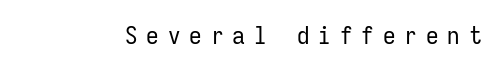
The image shows 25 px text type, upright; set unusually wide letter spacing (+0.36 em), not underlined.
